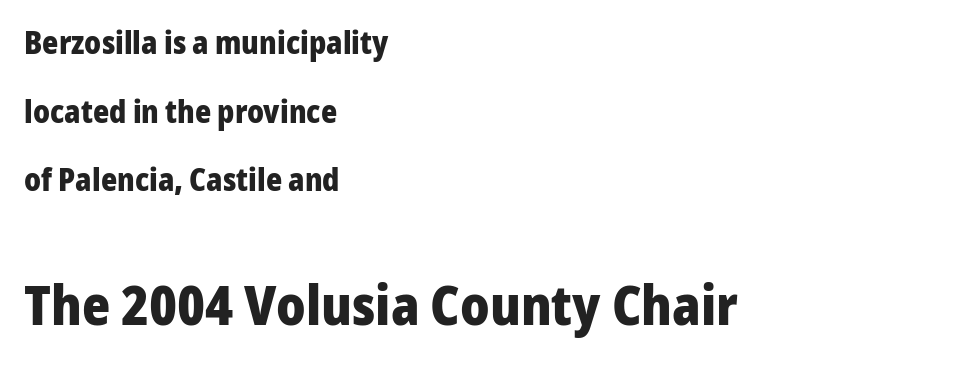
The image shows 54 px heavy sans-serif type, upright; set left-aligned, loose line spacing (2.21x), normal letter spacing, not underlined; the second (bottom) block is 1.74x larger; low stroke contrast and a medium x-height.
